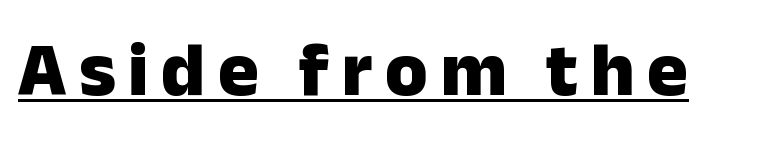
Plenty of ink on the page — the face is bold. The lettering stays uniformly vertical, giving the passage a roman look. Serifs: no, the terminals of the letterforms are clean. This sample carries an underscore along the baseline area. These lines are rendered in a variable-pitch font.
